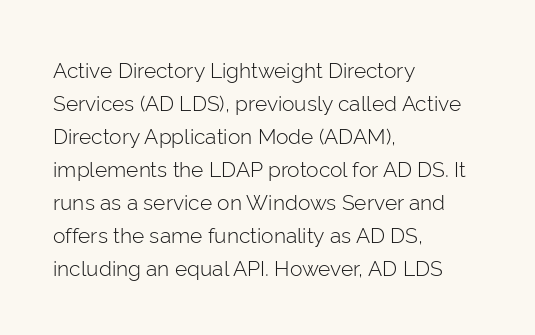
{"italic": "no", "bold": "no", "underline": "no", "align": "left", "line_spacing": "normal", "line_spacing_ratio": 1.57, "letter_spacing": "normal", "letter_spacing_em": 0.0, "glyph_px": 21}
